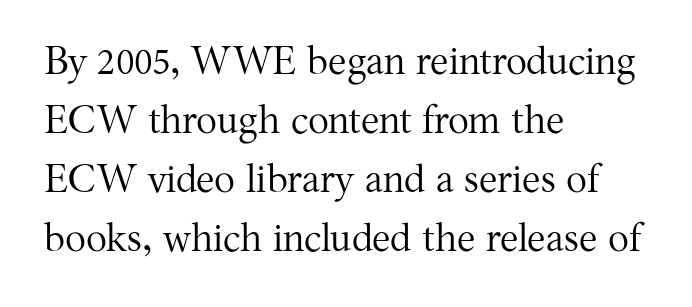
The image shows 39 px regular-weight serif type, upright; set left-aligned, normal line spacing (1.51x), normal letter spacing, not underlined; medium stroke contrast and a medium x-height.
